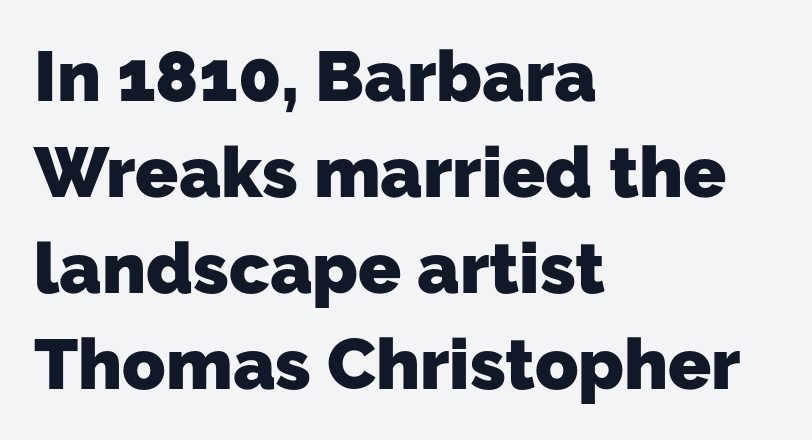
The image shows 71 px heavy sans-serif type; set left-aligned, normal line spacing (1.35x), normal letter spacing, not underlined; low stroke contrast and a medium x-height.
